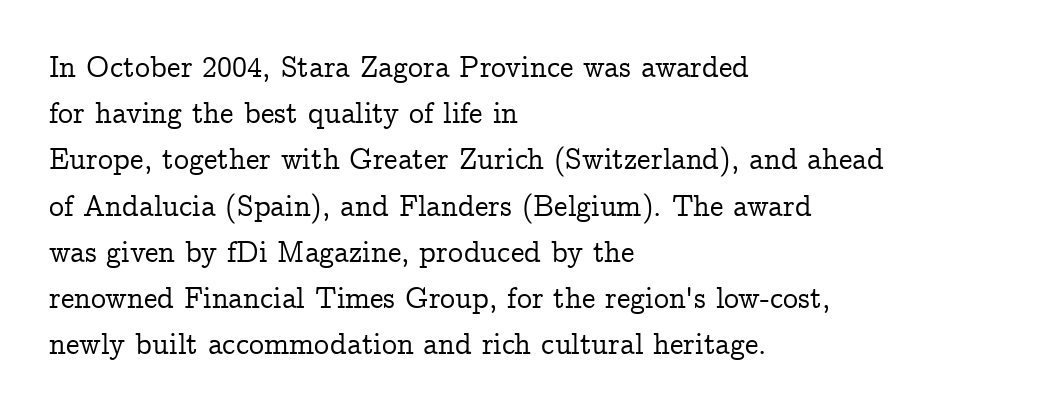
A typesetter would call this proportional, since set widths differ per character. Regular leading. The specimen omits any rule beneath the text block's lines. Layout note: lines flush left. Classification — serif.
